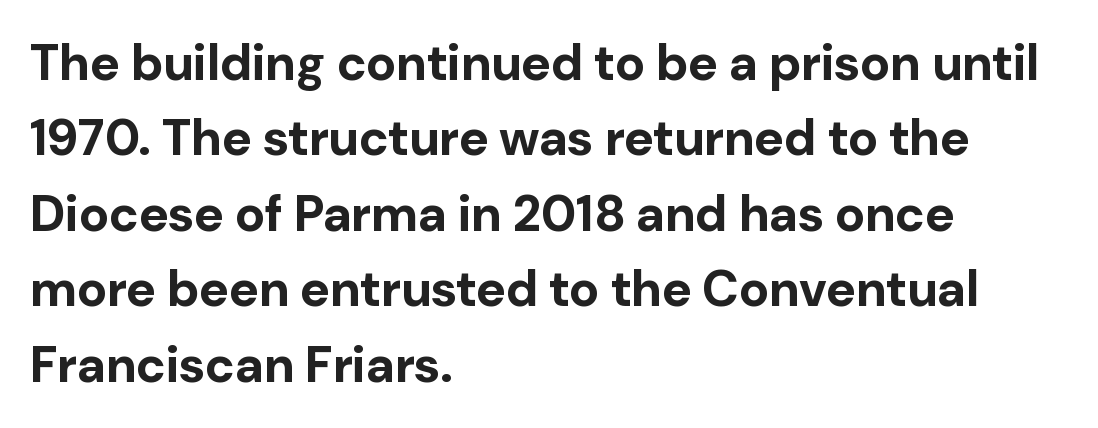
{"serif": "no", "italic": "no", "bold": "yes", "weight": "bold", "width": "normal", "stroke_contrast": "low", "x_height": "medium", "monospaced": "no", "underline": "no", "align": "left", "line_spacing": "normal", "line_spacing_ratio": 1.51, "letter_spacing": "normal", "letter_spacing_em": 0.0, "glyph_px": 50}
